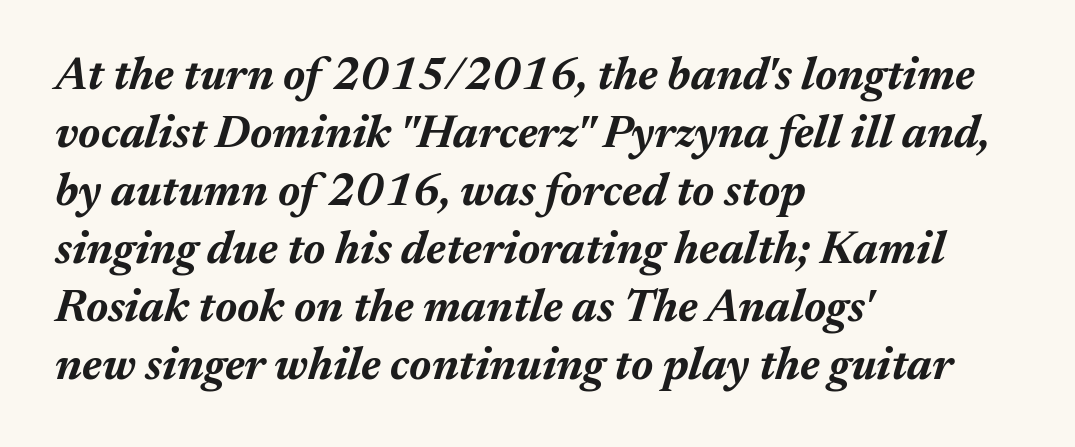
An italicized treatment has been applied to the whole sample. A typesetter would call this proportional, since set widths differ per character. Unmarked baselines from the first word to the last. Layout note: lines flush left. Tracking here is standard; glyphs follow each other at the usual distance.
